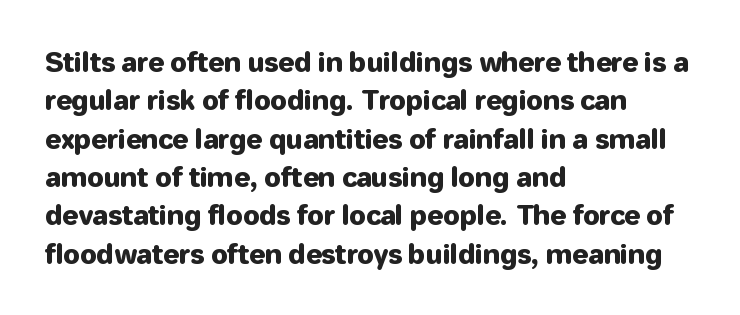
Compared with typical paragraphs, the rows here are spaced about the same. Posture: straight, roman, zero tilt. Inter-character spacing is left at the font's built-in metrics. The space beneath each line is pristine and unruled. The compositor pushed each line to the left boundary.
